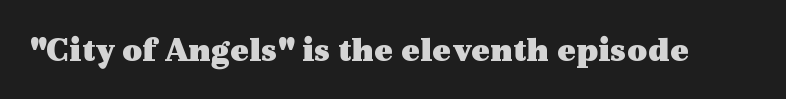
{"serif": "yes", "italic": "no", "bold": "yes", "weight": "heavy", "width": "wide", "x_height": "medium", "monospaced": "no", "underline": "no", "letter_spacing": "normal", "letter_spacing_em": 0.0, "glyph_px": 35}
